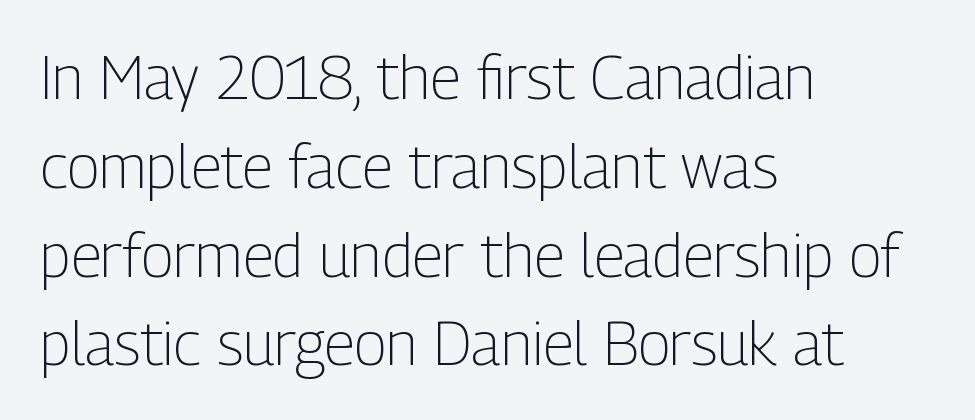
{"serif": "no", "italic": "no", "bold": "no", "weight": "light", "width": "condensed", "stroke_contrast": "low", "x_height": "medium", "monospaced": "no", "underline": "no", "align": "left", "line_spacing": "normal", "line_spacing_ratio": 1.48, "letter_spacing": "normal", "letter_spacing_em": 0.0, "glyph_px": 60}
